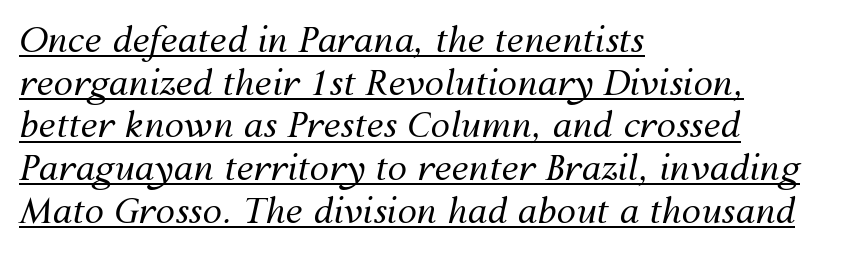
{"italic": "yes", "lean": "right", "slant_degrees": 12, "bold": "no", "weight": "regular", "width": "normal", "stroke_contrast": "medium", "x_height": "medium", "monospaced": "no", "underline": "yes", "align": "left", "line_spacing_ratio": 1.22, "letter_spacing": "normal", "letter_spacing_em": 0.0, "glyph_px": 35}
